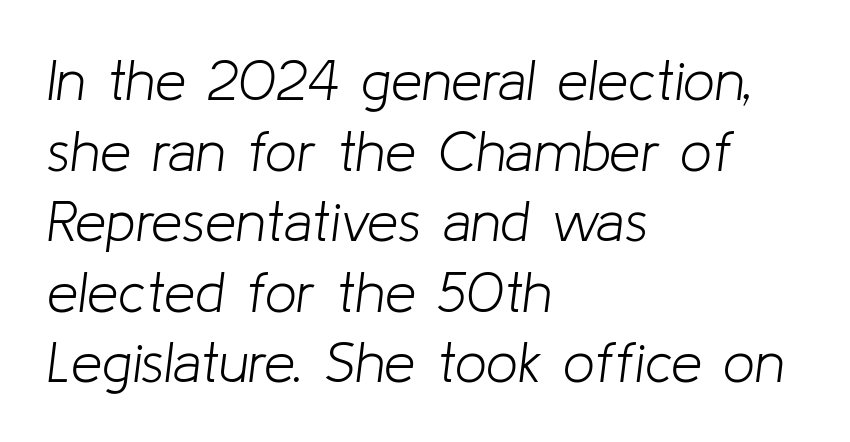
{"italic": "yes", "lean": "right", "slant_degrees": 8, "bold": "no", "weight": "light", "width": "normal", "stroke_contrast": "low", "x_height": "medium", "monospaced": "no", "underline": "no", "align": "left", "line_spacing": "normal", "line_spacing_ratio": 1.26, "letter_spacing": "normal", "letter_spacing_em": 0.0, "glyph_px": 56}
